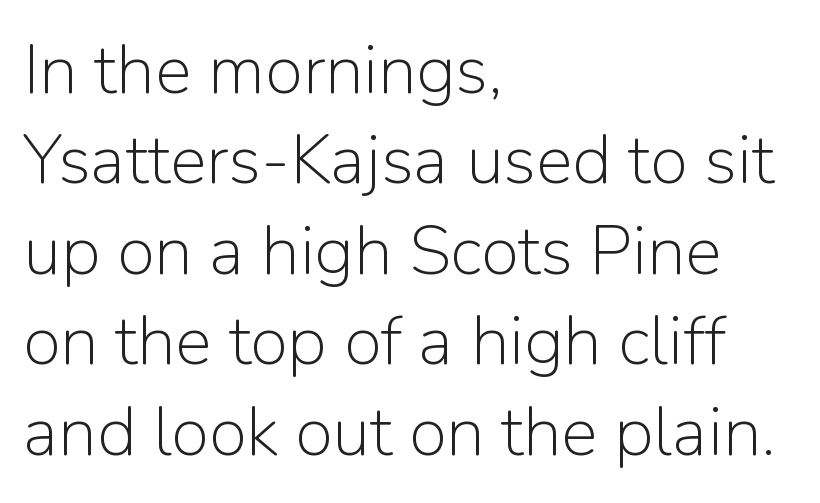
Q: Is the text bold? A: No.
Q: Is the text italic (slanted)? A: No, it is upright.
Q: Is the typeface a serif or a sans-serif typeface? A: Sans-serif.
Q: Is the text underlined? A: No.
Q: How is the paragraph aligned? A: Left-aligned.
Q: Is the spacing between letters normal or unusually wide? A: Normal.
Q: Is the spacing between lines tight, normal or loose? A: Normal.
Q: Width (condensed, normal, or wide)? A: Normal.
Q: Stroke contrast? A: Low.
Q: x-height? A: Medium.
Q: Monospaced? A: No.
